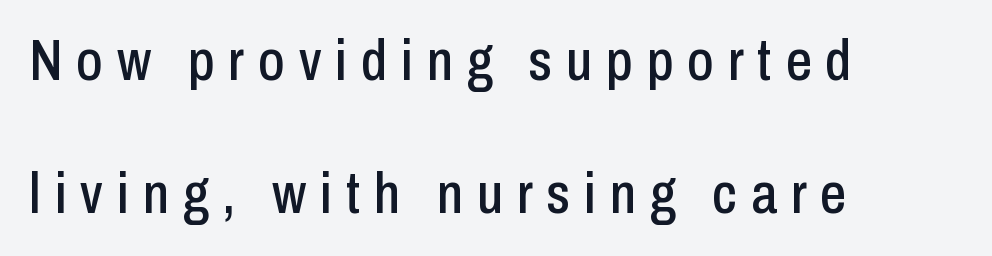
This is roman type, the default non-slanted kind. This rendering features lettering with no underline. Font category for this specimen: sans-serif. Each letter keeps its own natural width here, so spacing adapts to shape. These lines stack with their left ends in a neat column. Compared with typical body copy, the letter spacing here is much looser.
